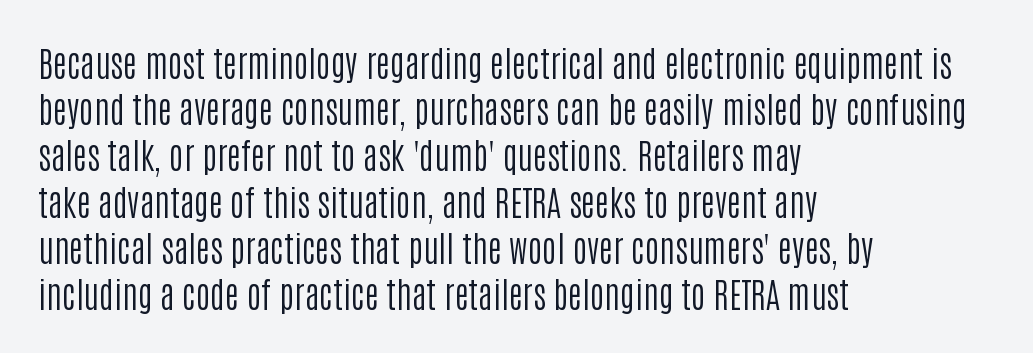
In terms of letterform style, serifs are entirely absent. Stems and bowls with no extra thickness — not bold. Descenders hang freely into open space. Vertically, the passage feels balanced, rows spaced as you'd expect. Ascenders rise straight up at ninety degrees.
